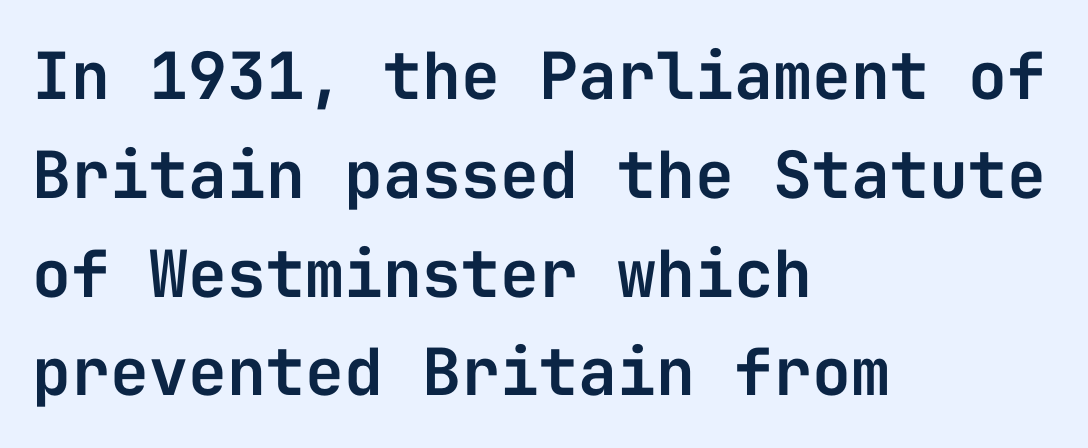
Each line starts at the same left margin while the right side varies. Each row of text sits above clean, open space. The letters march in equal steps, a hallmark of fixed-pitch type. This rendering leaves character spacing at its baseline value. You can tell from the bare stems that sans-serif type was used.
